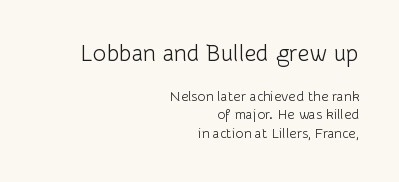
Q: Is the text bold? A: No.
Q: Is the text italic (slanted)? A: No, it is upright.
Q: Is the text underlined? A: No.
Q: How is the paragraph aligned? A: Right-aligned.
Q: Is the spacing between letters normal or unusually wide? A: Normal.
Q: Is the spacing between lines tight, normal or loose? A: Normal.
Q: Which block of text is set in a larger size, the first (top) or the second (bottom)? A: The first (top) one.
